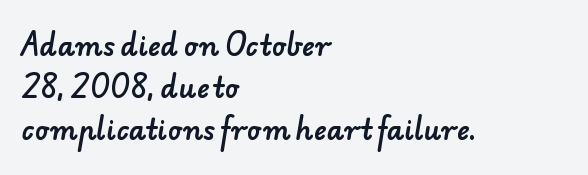
Words float on clear page, feet unadorned. The block of text has a typical density, with ordinary space between rows. You could call the tracking neutral — neither tight nor loose. Teacher's note: observe the even left margin — that is flush-left alignment.
